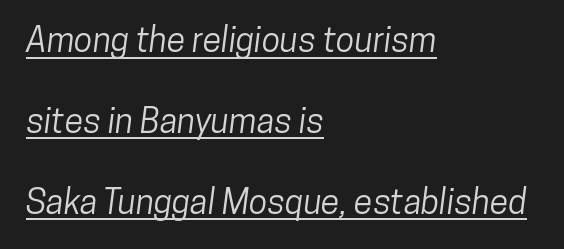
The image shows 34 px condensed sans-serif type; set left-aligned, loose line spacing (2.38x), normal letter spacing, underlined; low stroke contrast and a medium x-height.
